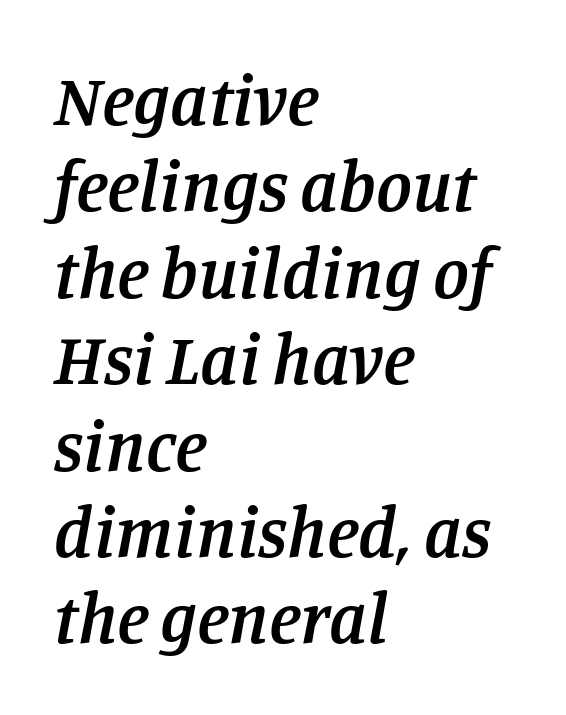
A typesetter would mark this as italic. Line beginnings align vertically; line endings do not. In terms of weight, the rendering is demibold, just under bold. Note: serifs present on the glyphs. This sample uses plain, unmodified letter spacing.
